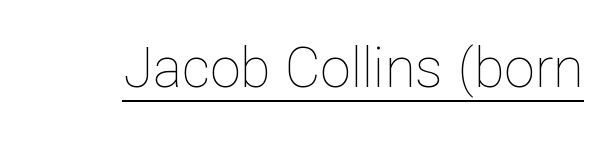
Bold? No — there's no thickening of the strokes. The face used here is rendered with its standard letterfit. Italic? Not at all — the glyphs are vertical. Spacing verdict: proportional, widths tailored to each character.
